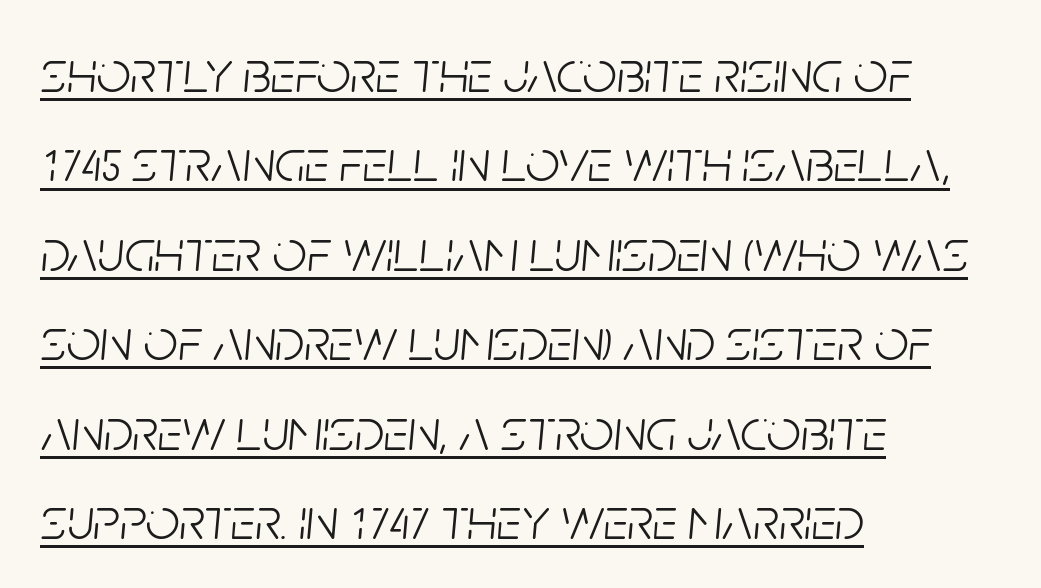
Counters stay open thanks to moderate or lighter strokes. Yep, that's italic — everything's leaning. Regarding leading, the lines here are spaced in the standard way. You could not count columns in this text — the font is proportionally spaced.
